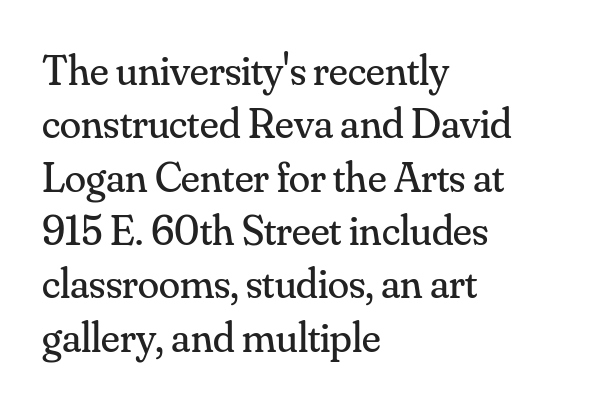
The image shows 43 px regular-weight serif type, upright; set left-aligned, line spacing 1.24x, normal letter spacing, not underlined; medium stroke contrast and a small x-height.
